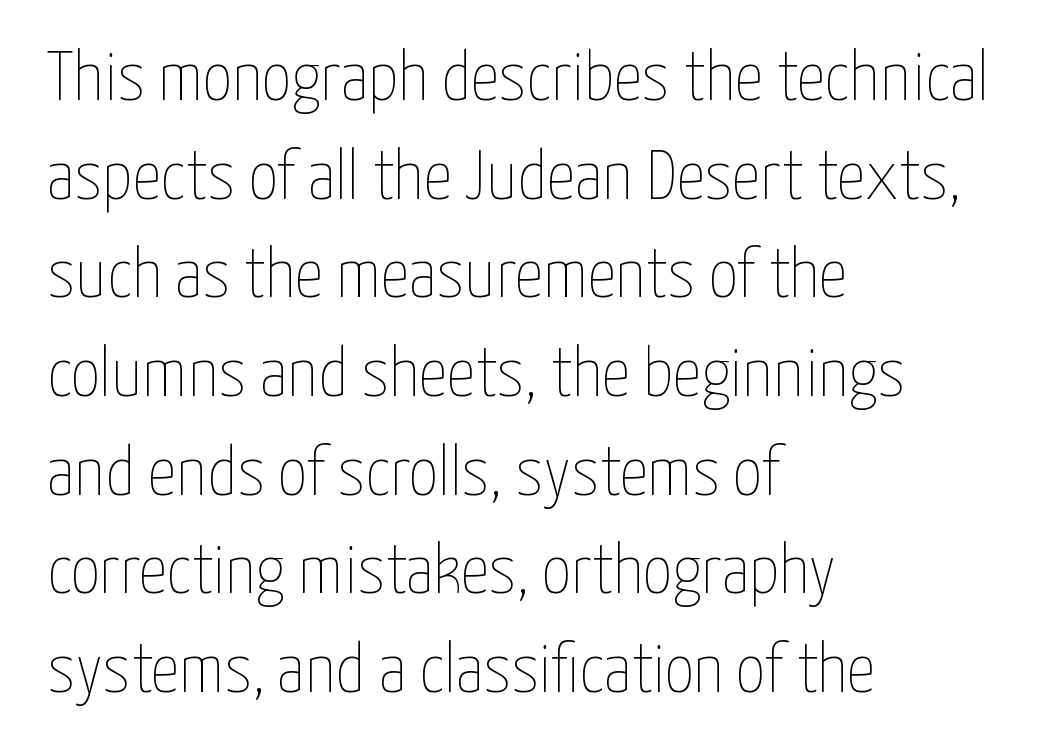
The image shows 71 px thin, condensed type, upright; set left-aligned, normal line spacing (1.39x), normal letter spacing, not underlined; low stroke contrast and a medium x-height.
